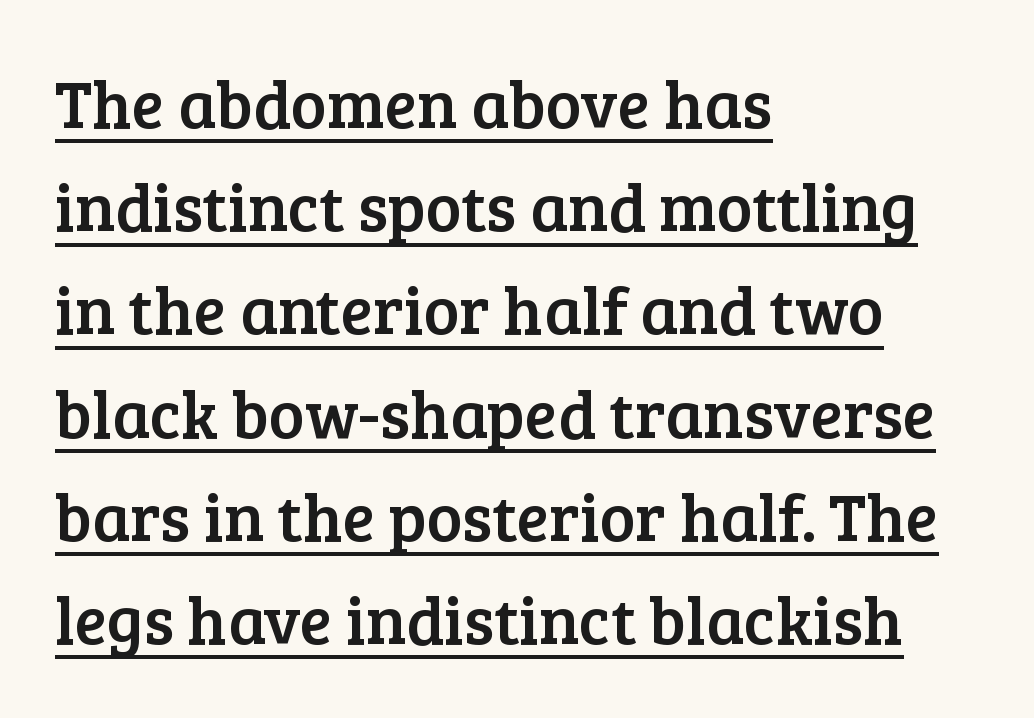
Q: Is the text italic (slanted)? A: No, it is upright.
Q: Is the typeface a serif or a sans-serif typeface? A: Serif.
Q: Is the text underlined? A: Yes.
Q: How is the paragraph aligned? A: Left-aligned.
Q: Is the spacing between letters normal or unusually wide? A: Normal.
Q: Is the spacing between lines tight, normal or loose? A: Normal.
Q: Width (condensed, normal, or wide)? A: Normal.
Q: Stroke contrast? A: Low.
Q: x-height? A: Medium.
Q: Monospaced? A: No.
